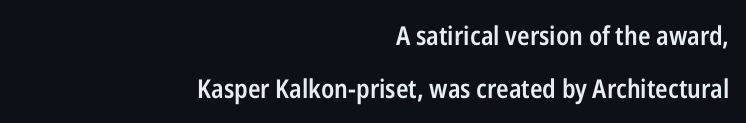
The image shows 26 px text type, upright; set right-aligned, loose line spacing (2.03x), normal letter spacing, not underlined.
